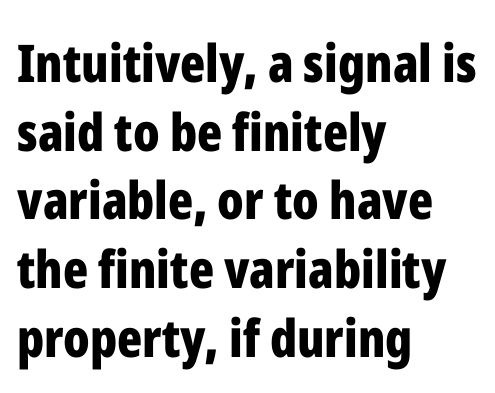
{"serif": "no", "italic": "no", "bold": "yes", "weight": "bold", "width": "condensed", "stroke_contrast": "low", "x_height": "medium", "monospaced": "no", "underline": "no", "align": "left", "line_spacing": "normal", "line_spacing_ratio": 1.32, "letter_spacing": "normal", "letter_spacing_em": 0.0, "glyph_px": 52}
